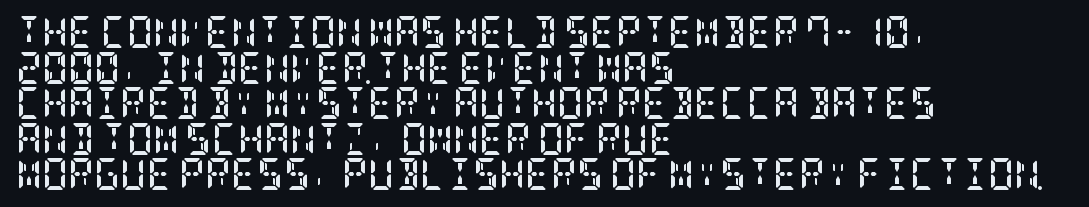
The image shows 32 px semibold, condensed serif type, upright; set left-aligned, tight line spacing (1.11x), normal letter spacing, not underlined; low stroke contrast and a large x-height.
